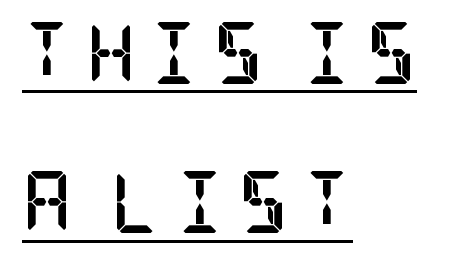
The image shows 62 px semibold, condensed serif type, upright; set left-aligned, loose line spacing (2.41x), unusually wide letter spacing (+0.21 em), underlined; low stroke contrast and a large x-height.
